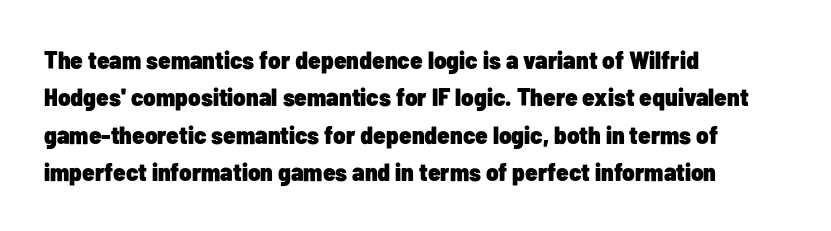
Q: Is the text bold? A: Yes.
Q: Is the text italic (slanted)? A: No, it is upright.
Q: Is the text underlined? A: No.
Q: How is the paragraph aligned? A: Left-aligned.
Q: Is the spacing between letters normal or unusually wide? A: Normal.
Q: Is the spacing between lines tight, normal or loose? A: Normal.
